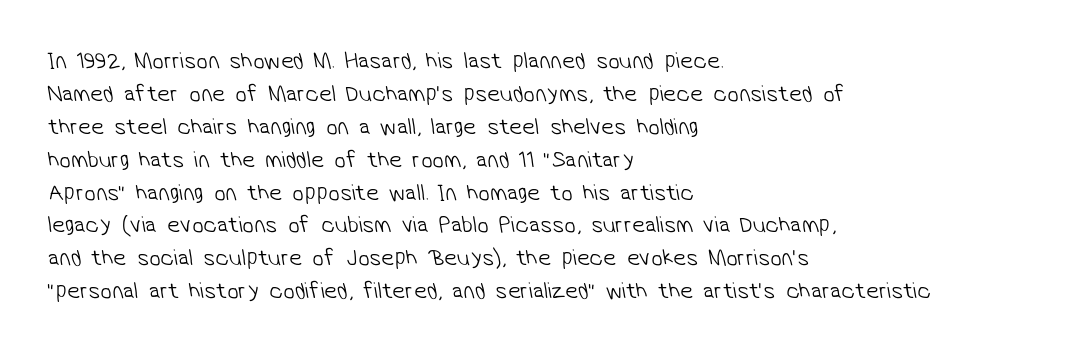
The image shows 23 px text type; set left-aligned, normal line spacing (1.43x), normal letter spacing, not underlined.
